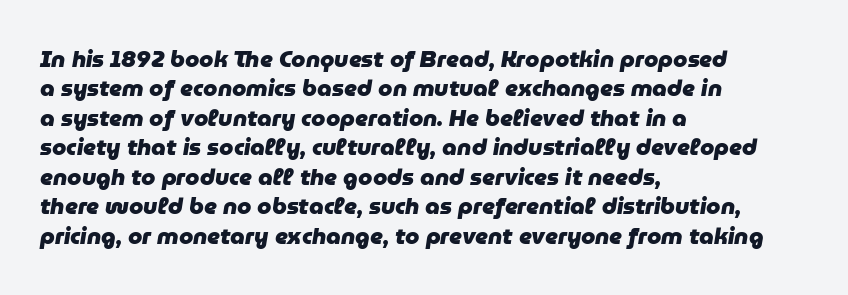
Q: Is the text bold? A: Yes.
Q: Is the text italic (slanted)? A: Yes, it leans right by about 9 degrees.
Q: Is the text underlined? A: No.
Q: How is the paragraph aligned? A: Left-aligned.
Q: Is the spacing between letters normal or unusually wide? A: Normal.
Q: Is the spacing between lines tight, normal or loose? A: Normal.
